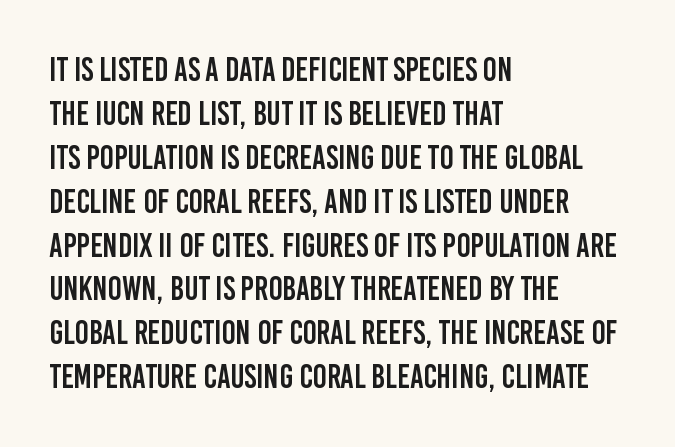
{"serif": "no", "italic": "no", "width": "condensed", "stroke_contrast": "low", "x_height": "large", "monospaced": "no", "underline": "no", "align": "left", "line_spacing": "normal", "line_spacing_ratio": 1.33, "letter_spacing": "normal", "letter_spacing_em": 0.0, "glyph_px": 33}
